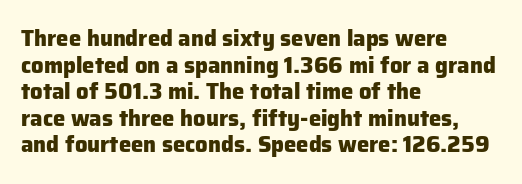
{"italic": "no", "bold": "yes", "underline": "no", "align": "left", "line_spacing_ratio": 1.21, "letter_spacing": "normal", "letter_spacing_em": 0.0, "glyph_px": 22}
